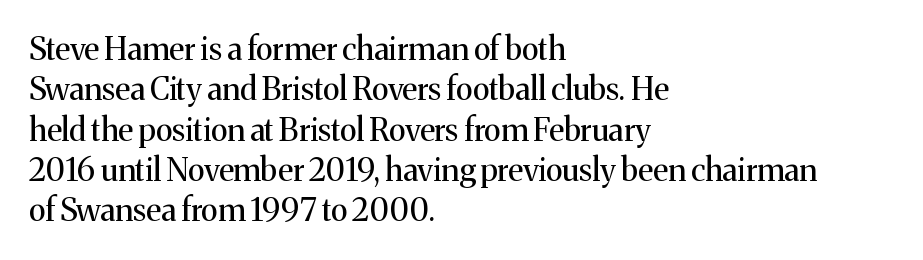
Q: Is the text bold? A: No.
Q: Is the text italic (slanted)? A: No, it is upright.
Q: Is the typeface a serif or a sans-serif typeface? A: Serif.
Q: Is the text underlined? A: No.
Q: How is the paragraph aligned? A: Left-aligned.
Q: Is the spacing between letters normal or unusually wide? A: Normal.
Q: Is the spacing between lines tight, normal or loose? A: Normal.
Q: Width (condensed, normal, or wide)? A: Normal.
Q: Stroke contrast? A: Medium.
Q: x-height? A: Medium.
Q: Monospaced? A: No.
